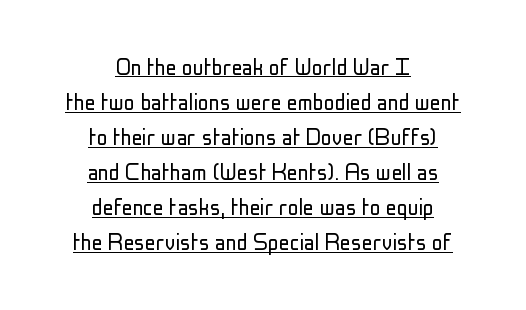
Q: Is the text bold? A: No.
Q: Is the text italic (slanted)? A: No, it is upright.
Q: Is the text underlined? A: Yes.
Q: How is the paragraph aligned? A: Centered.
Q: Is the spacing between letters normal or unusually wide? A: Normal.
Q: Is the spacing between lines tight, normal or loose? A: Normal.
